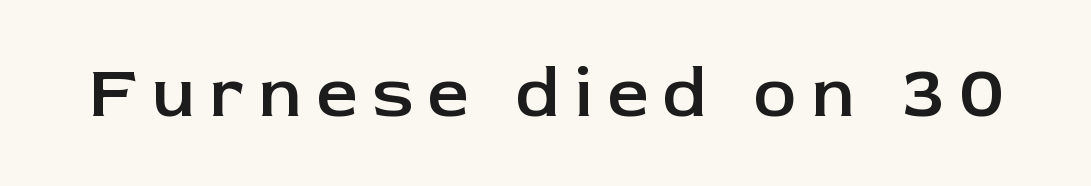
The image shows 73 px semibold sans-serif type, upright; set unusually wide letter spacing (+0.2 em), not underlined; low stroke contrast and a medium x-height.
